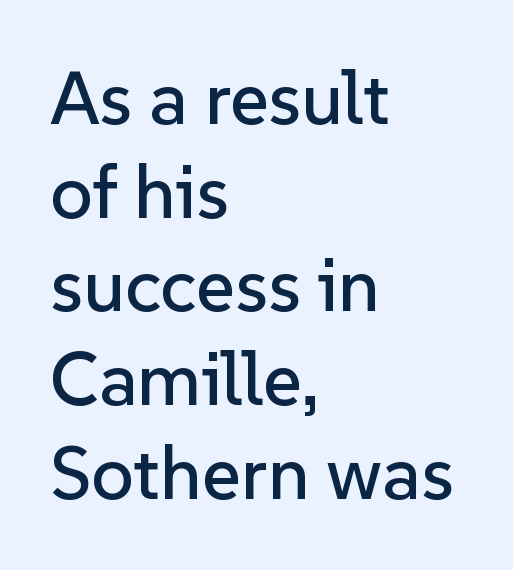
{"serif": "no", "italic": "no", "width": "normal", "stroke_contrast": "low", "x_height": "medium", "monospaced": "no", "underline": "no", "align": "left", "line_spacing": "normal", "line_spacing_ratio": 1.25, "letter_spacing": "normal", "letter_spacing_em": 0.0, "glyph_px": 75}
